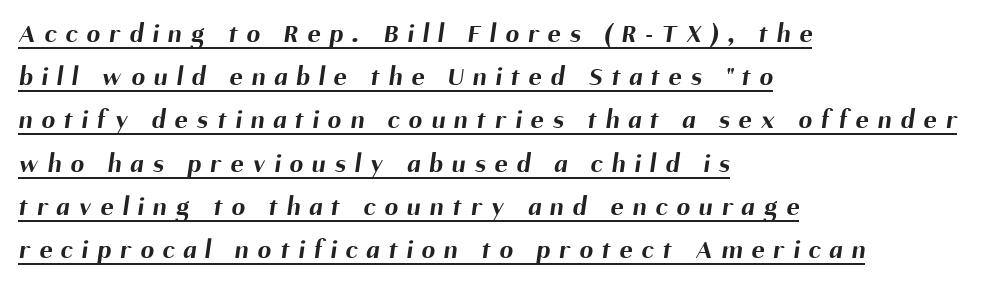
{"bold": "yes", "underline": "yes", "align": "left", "line_spacing": "normal", "line_spacing_ratio": 1.6, "letter_spacing": "wide", "letter_spacing_em": 0.34, "glyph_px": 27}
